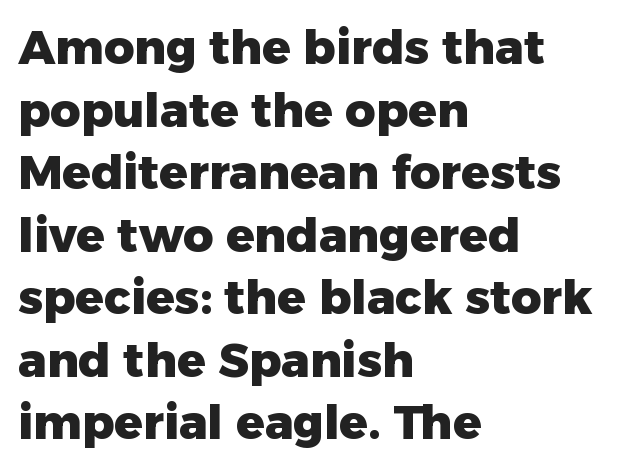
Q: Is the text bold? A: Yes.
Q: Is the text italic (slanted)? A: No, it is upright.
Q: Is the typeface a serif or a sans-serif typeface? A: Sans-serif.
Q: Is the text underlined? A: No.
Q: How is the paragraph aligned? A: Left-aligned.
Q: Is the spacing between letters normal or unusually wide? A: Normal.
Q: Is the spacing between lines tight, normal or loose? A: Normal.
Q: Width (condensed, normal, or wide)? A: Normal.
Q: Stroke contrast? A: Low.
Q: x-height? A: Medium.
Q: Monospaced? A: No.
